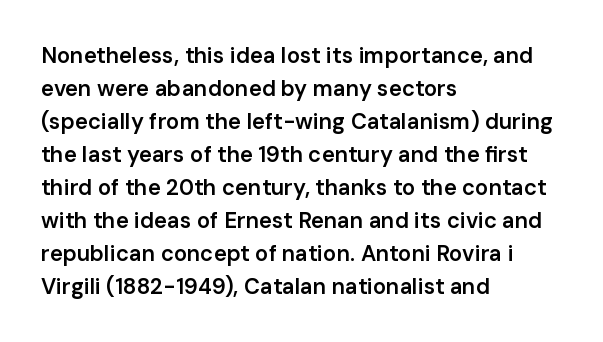
Ascenders rise straight up at ninety degrees. No word sits above an underline. Casual observation: everything's shoved over to the left. Between one letter and the next there's only the usual sliver of space.
